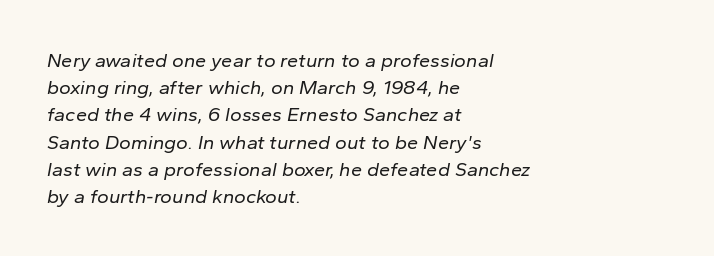
The image shows 20 px text type, italic (leaning right); set left-aligned, normal line spacing (1.36x), normal letter spacing, not underlined.
